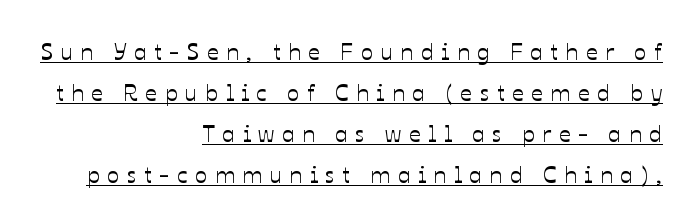
Caption: multi-line text, flush right, ragged left. The letters are spread apart with noticeably loose tracking. Compared with undecorated copy, this sample adds a rule below the words. The font's upright variant was chosen for this text.
